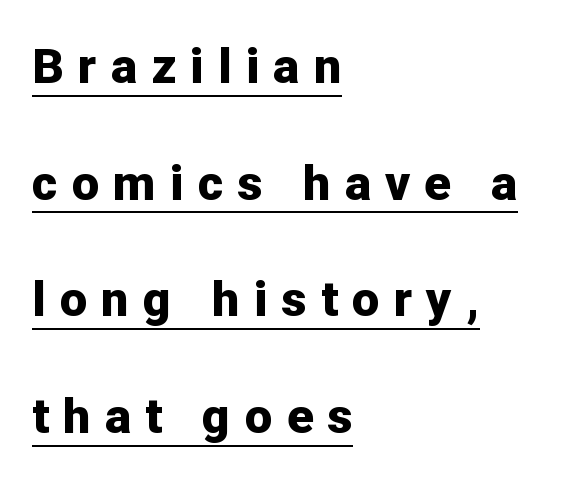
The image shows 49 px bold sans-serif type, upright; set left-aligned, loose line spacing (2.38x), unusually wide letter spacing (+0.29 em), underlined; low stroke contrast and a medium x-height.
